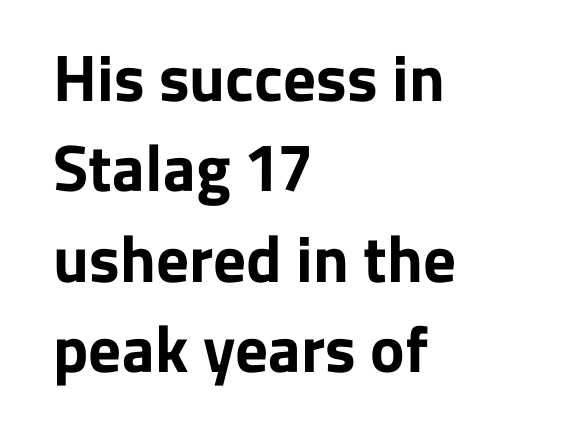
Typesetter's note: full bold, strokes at maximum text heaviness. The typeface chosen for these lines omits serifs. Descender tails drop into unmarked territory. Characters follow at the spacing the type designer built in.
